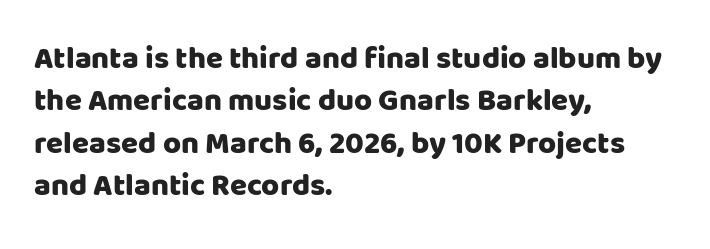
{"serif": "no", "italic": "no", "width": "normal", "stroke_contrast": "low", "x_height": "large", "monospaced": "no", "underline": "no", "align": "left", "line_spacing": "normal", "line_spacing_ratio": 1.37, "letter_spacing": "normal", "letter_spacing_em": 0.0, "glyph_px": 31}
